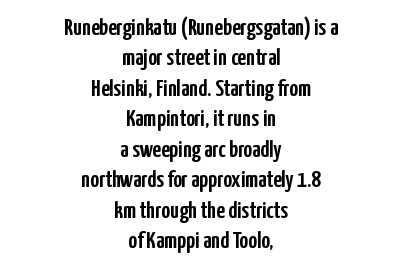
The image shows 24 px text type, upright; set centered, normal line spacing (1.27x), normal letter spacing, not underlined.
